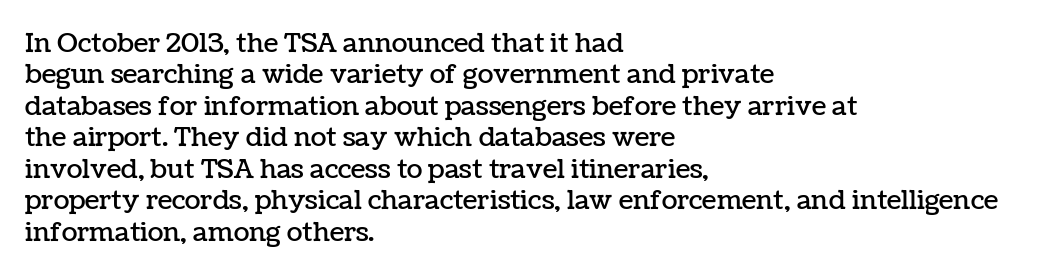
Tracking value appears to be zero — textbook default spacing. Rendered with straight, roman letterforms. Short and long lines alike share a common starting point at left. A bare baseline throughout the passage.
